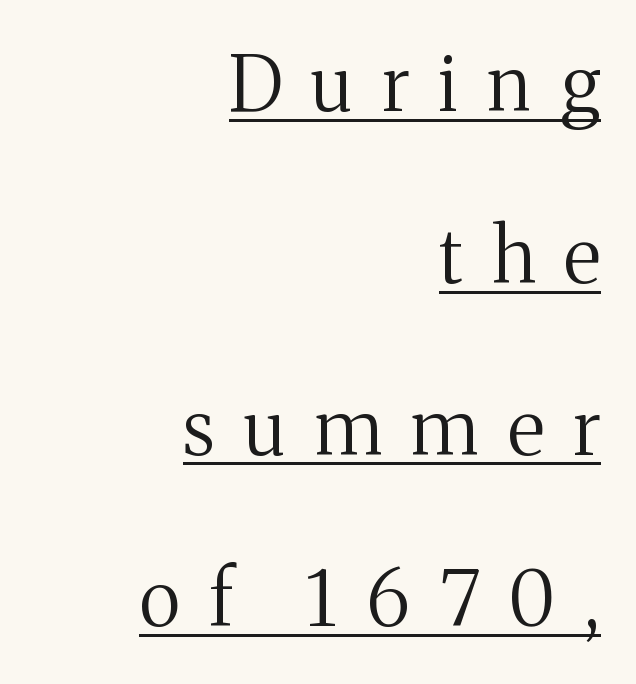
The image shows 76 px regular-weight serif type, upright; set right-aligned, loose line spacing (2.26x), unusually wide letter spacing (+0.38 em), underlined; medium stroke contrast and a medium x-height.
